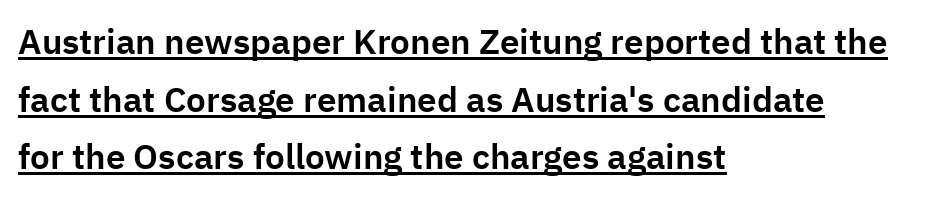
{"serif": "no", "italic": "no", "width": "normal", "stroke_contrast": "low", "x_height": "medium", "monospaced": "no", "underline": "yes", "align": "left", "line_spacing": "normal", "line_spacing_ratio": 1.65, "letter_spacing": "normal", "letter_spacing_em": 0.0, "glyph_px": 35}
